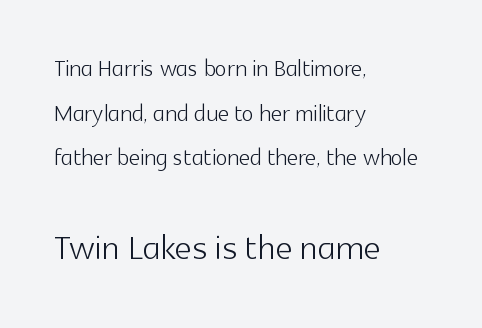
Decoration check: the copy has no underline. Where is the straight margin? On the left. This rendering leaves character spacing at its baseline value. Every stem runs plumb, perpendicular to the baseline. This sample keeps an unexceptional amount of space between lines. The rendering uses natural spacing where letterforms have individual widths.
